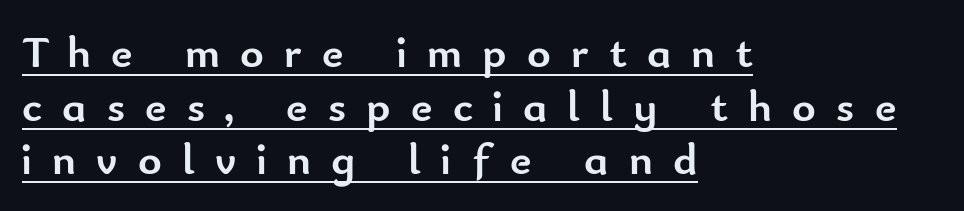
{"serif": "no", "italic": "no", "bold": "yes", "weight": "semibold", "width": "normal", "stroke_contrast": "low", "x_height": "small", "monospaced": "no", "underline": "yes", "align": "left", "line_spacing_ratio": 1.19, "letter_spacing": "wide", "letter_spacing_em": 0.45, "glyph_px": 45}
